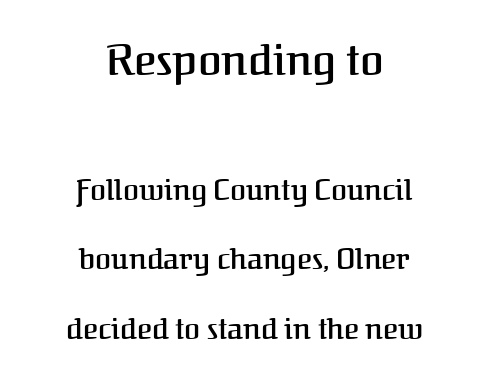
Q: Is the text bold? A: Semi-bold.
Q: Is the text italic (slanted)? A: No, it is upright.
Q: Is the typeface a serif or a sans-serif typeface? A: Serif.
Q: Is the text underlined? A: No.
Q: How is the paragraph aligned? A: Centered.
Q: Is the spacing between letters normal or unusually wide? A: Normal.
Q: Is the spacing between lines tight, normal or loose? A: Loose.
Q: Which block of text is set in a larger size, the first (top) or the second (bottom)? A: The first (top) one.
Q: Width (condensed, normal, or wide)? A: Normal.
Q: Stroke contrast? A: Medium.
Q: x-height? A: Medium.
Q: Monospaced? A: No.
